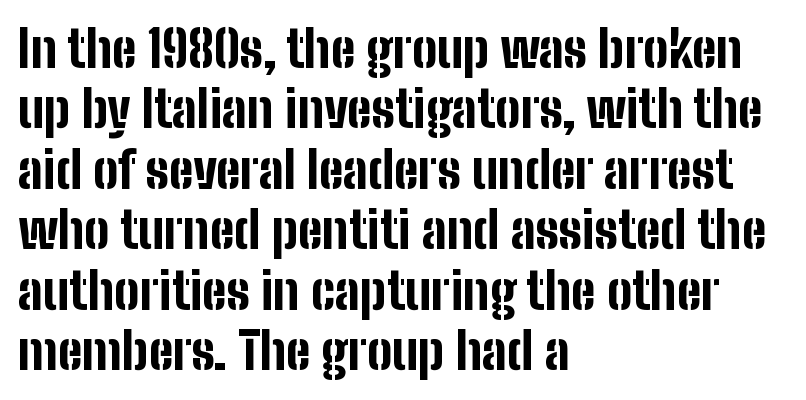
The image shows 50 px bold, condensed sans-serif type, upright; set left-aligned, line spacing 1.21x, normal letter spacing, not underlined; low stroke contrast and a medium x-height.
